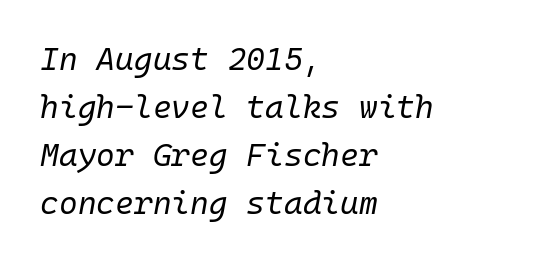
Q: Is the text bold? A: No.
Q: Is the text italic (slanted)? A: Yes, it leans right by about 10 degrees.
Q: Is the text underlined? A: No.
Q: How is the paragraph aligned? A: Left-aligned.
Q: Is the spacing between letters normal or unusually wide? A: Normal.
Q: Is the spacing between lines tight, normal or loose? A: Normal.
Q: Width (condensed, normal, or wide)? A: Normal.
Q: Stroke contrast? A: Low.
Q: x-height? A: Medium.
Q: Monospaced? A: Yes.
